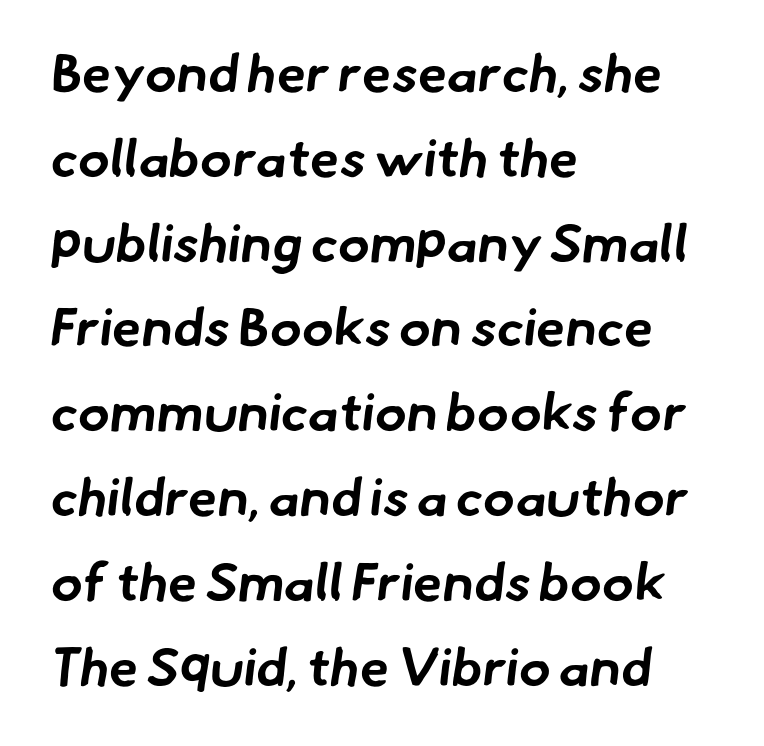
Q: Is the text bold? A: Yes.
Q: Is the typeface a serif or a sans-serif typeface? A: Sans-serif.
Q: Is the text underlined? A: No.
Q: How is the paragraph aligned? A: Left-aligned.
Q: Is the spacing between letters normal or unusually wide? A: Normal.
Q: Is the spacing between lines tight, normal or loose? A: Normal.
Q: Width (condensed, normal, or wide)? A: Normal.
Q: Stroke contrast? A: Low.
Q: x-height? A: Small.
Q: Monospaced? A: No.
